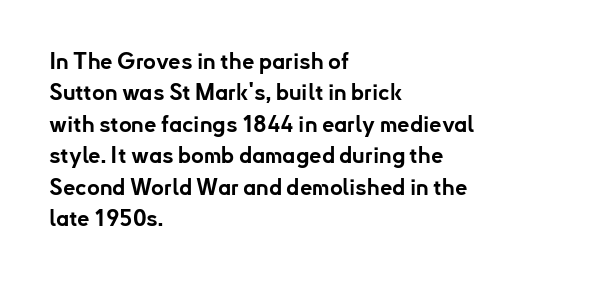
Q: Is the text bold? A: Yes.
Q: Is the text italic (slanted)? A: No, it is upright.
Q: Is the text underlined? A: No.
Q: How is the paragraph aligned? A: Left-aligned.
Q: Is the spacing between letters normal or unusually wide? A: Normal.
Q: Is the spacing between lines tight, normal or loose? A: Normal.
